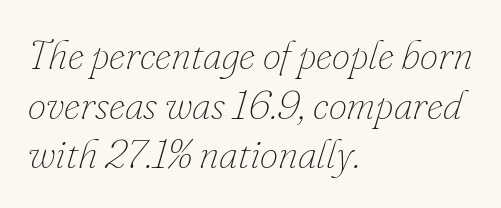
The image shows 41 px thin type, italic (leaning right); set left-aligned, line spacing 1.21x, normal letter spacing, not underlined; low stroke contrast and a small x-height.
